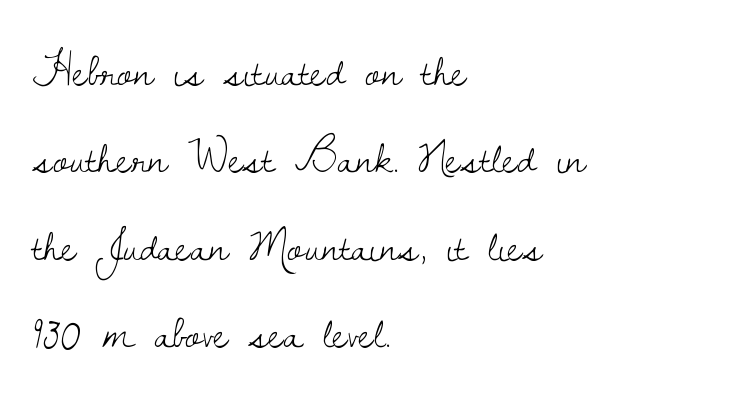
The image shows 46 px light serif type; set left-aligned, loose line spacing (1.9x), normal letter spacing, not underlined; low stroke contrast and a small x-height.
